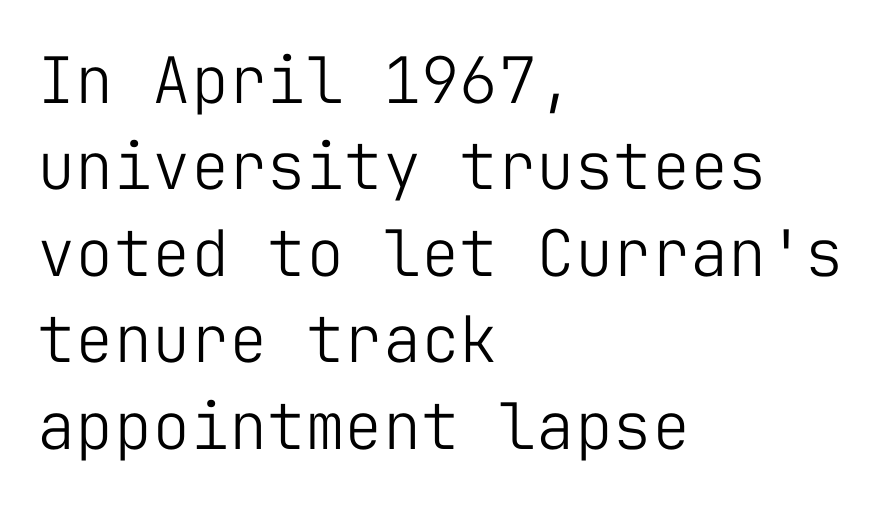
The image shows 64 px light sans-serif type, upright, monospaced; set left-aligned, normal line spacing (1.35x), normal letter spacing, not underlined; low stroke contrast and a medium x-height.
